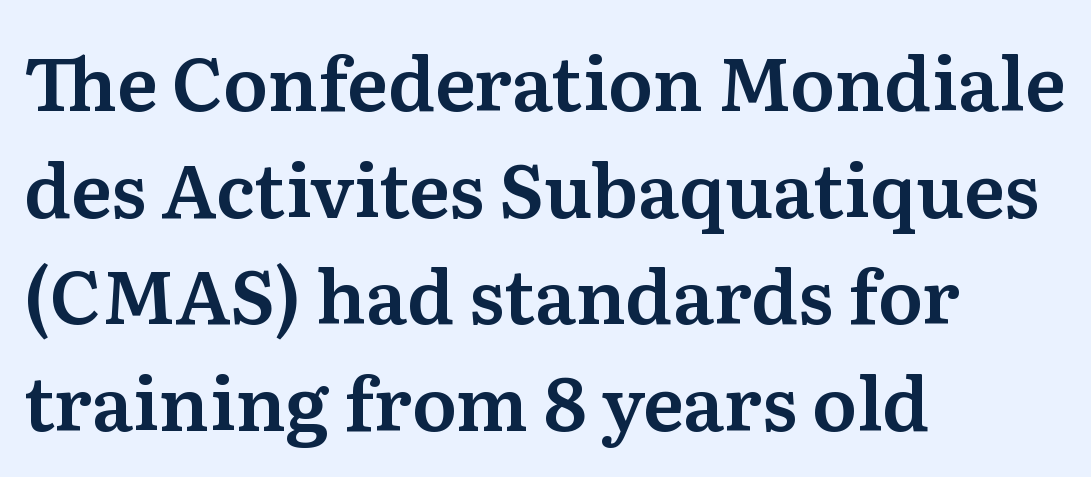
Q: Is the text italic (slanted)? A: No, it is upright.
Q: Is the typeface a serif or a sans-serif typeface? A: Serif.
Q: Is the text underlined? A: No.
Q: How is the paragraph aligned? A: Left-aligned.
Q: Is the spacing between letters normal or unusually wide? A: Normal.
Q: Is the spacing between lines tight, normal or loose? A: Normal.
Q: Width (condensed, normal, or wide)? A: Normal.
Q: Stroke contrast? A: Medium.
Q: x-height? A: Medium.
Q: Monospaced? A: No.
